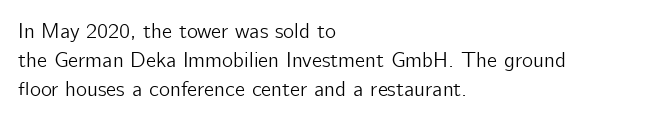
The image shows 21 px text type, upright; set left-aligned, normal line spacing (1.39x), normal letter spacing, not underlined.
